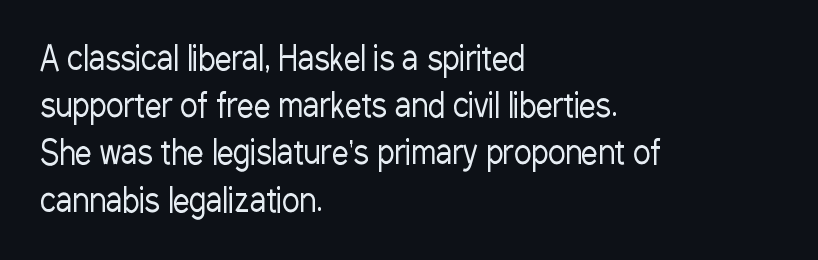
{"serif": "no", "italic": "no", "bold": "no", "weight": "regular", "width": "condensed", "stroke_contrast": "low", "x_height": "medium", "monospaced": "no", "underline": "no", "align": "left", "line_spacing": "normal", "line_spacing_ratio": 1.43, "letter_spacing": "normal", "letter_spacing_em": 0.0, "glyph_px": 33}
